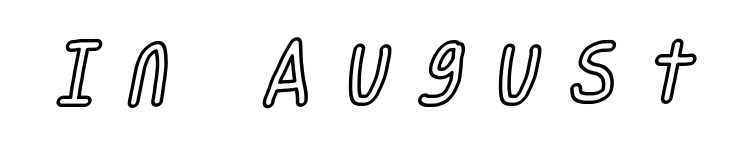
Check the space under the baseline: it is left empty. This sample has the flowing, uneven cadence of proportional lettering. Someone cranked the tracking dial way up on this one.
